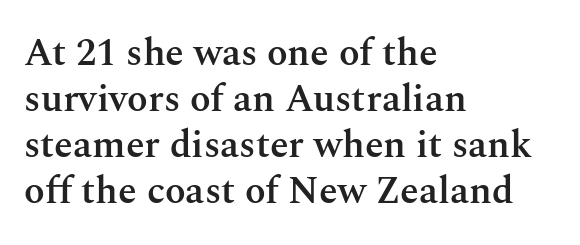
Classification — serif. Every stem runs plumb, perpendicular to the baseline. Tracking here is standard; glyphs follow each other at the usual distance. A student would call this left alignment; a typographer would say flush left, rag right.
